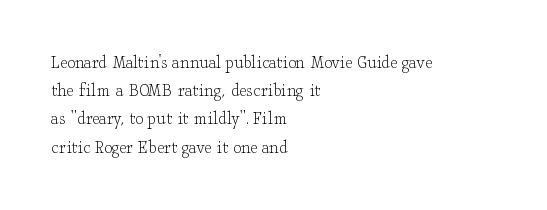
{"italic": "no", "bold": "no", "underline": "no", "align": "left", "line_spacing": "normal", "line_spacing_ratio": 1.41, "letter_spacing": "normal", "letter_spacing_em": 0.0, "glyph_px": 20}
